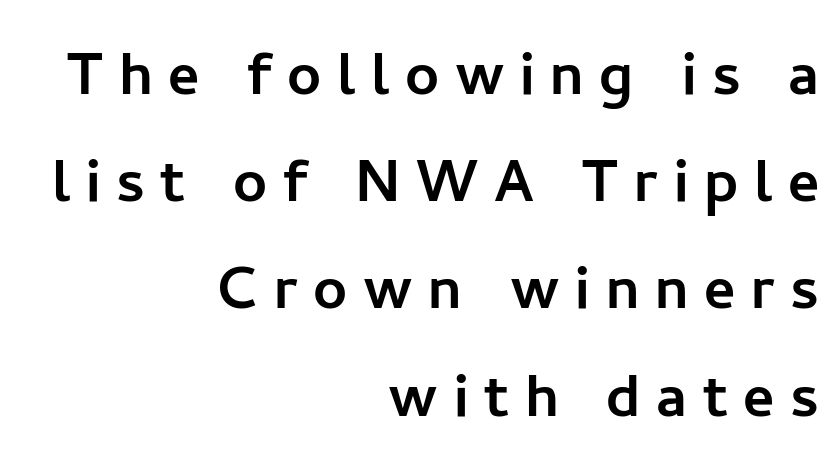
This is roman type, the default non-slanted kind. This sample uses a sans-serif face. Do the characters align in a grid? No, the font is proportional. Clear beneath every line of the passage.
